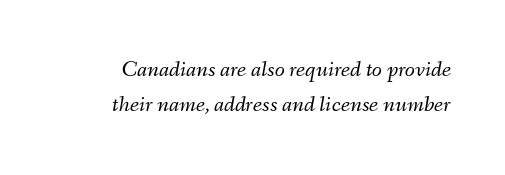
{"italic": "yes", "lean": "right", "slant_degrees": 9, "bold": "no", "underline": "no", "line_spacing": "normal", "line_spacing_ratio": 1.51, "letter_spacing": "normal", "letter_spacing_em": 0.0, "glyph_px": 23}
